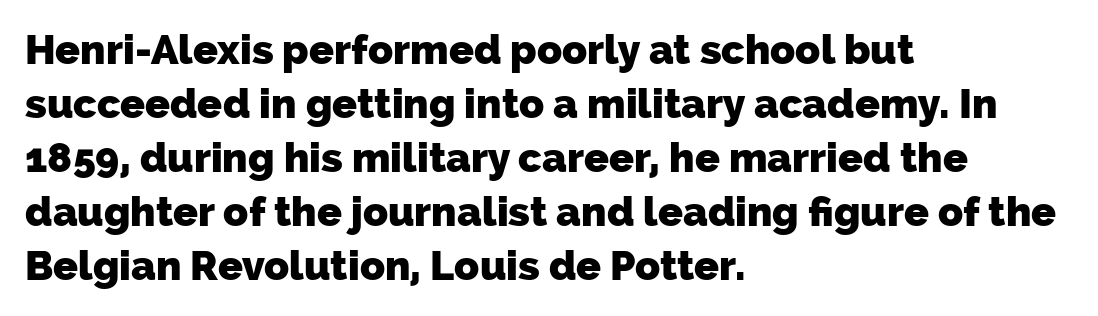
The image shows 41 px heavy sans-serif type; set left-aligned, normal line spacing (1.32x), normal letter spacing, not underlined; low stroke contrast and a medium x-height.
